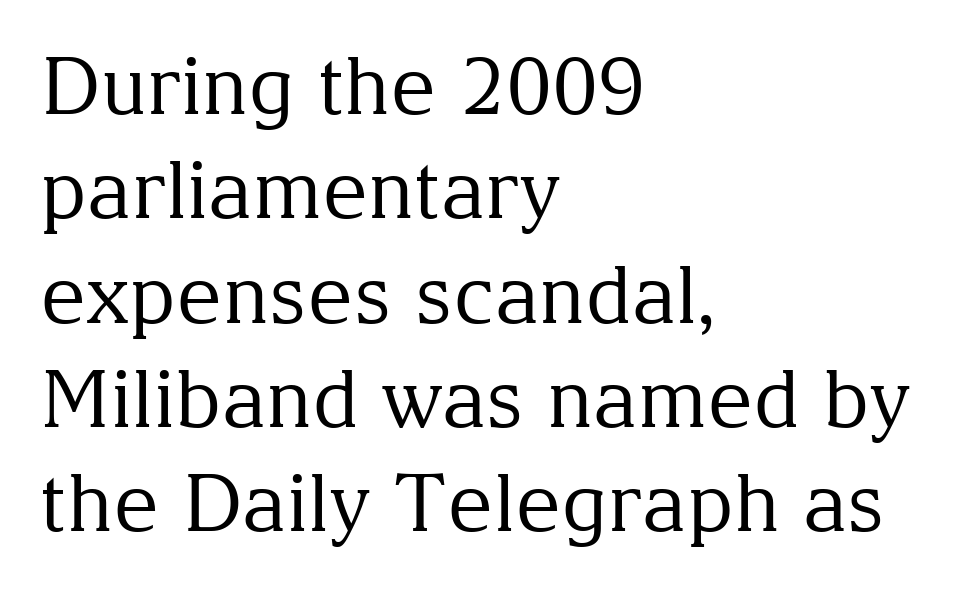
{"serif": "yes", "italic": "no", "bold": "no", "weight": "regular", "width": "normal", "stroke_contrast": "medium", "x_height": "medium", "monospaced": "no", "underline": "no", "align": "left", "line_spacing": "normal", "line_spacing_ratio": 1.32, "letter_spacing": "normal", "letter_spacing_em": 0.0, "glyph_px": 79}
